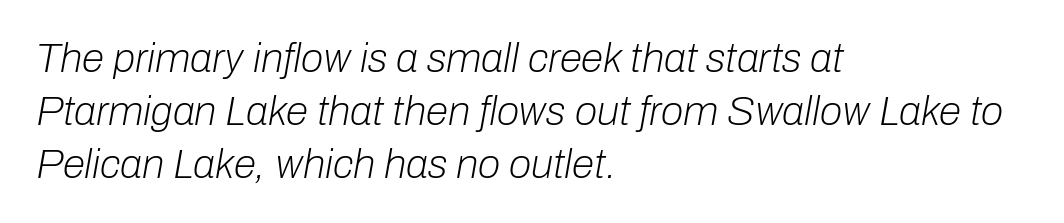
{"italic": "yes", "lean": "right", "slant_degrees": 10, "bold": "no", "weight": "light", "width": "normal", "stroke_contrast": "low", "x_height": "medium", "monospaced": "no", "underline": "no", "align": "left", "line_spacing": "normal", "line_spacing_ratio": 1.29, "letter_spacing": "normal", "letter_spacing_em": 0.0, "glyph_px": 41}
